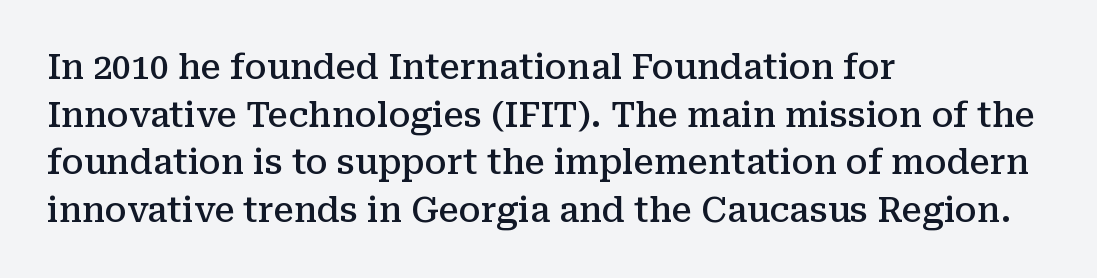
The image shows 34 px semibold serif type, upright; set left-aligned, normal line spacing (1.4x), normal letter spacing, not underlined; medium stroke contrast and a medium x-height.
